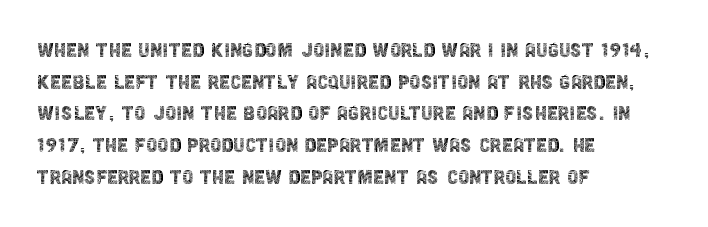
Q: Is the text bold? A: No.
Q: Is the text italic (slanted)? A: No, it is upright.
Q: Is the text underlined? A: No.
Q: How is the paragraph aligned? A: Left-aligned.
Q: Is the spacing between letters normal or unusually wide? A: Normal.
Q: Is the spacing between lines tight, normal or loose? A: Normal.
